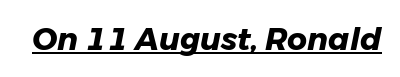
{"italic": "yes", "lean": "right", "slant_degrees": 11, "bold": "yes", "weight": "heavy", "width": "normal", "stroke_contrast": "low", "x_height": "medium", "monospaced": "no", "underline": "yes", "letter_spacing": "normal", "letter_spacing_em": 0.0, "glyph_px": 31}
